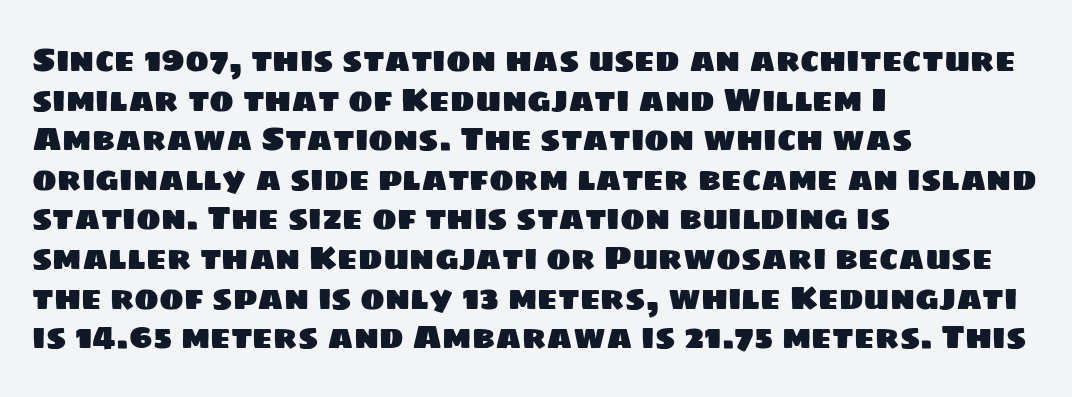
The image shows 33 px sans-serif type; set left-aligned, line spacing 1.2x, normal letter spacing, not underlined; low stroke contrast and a large x-height.
